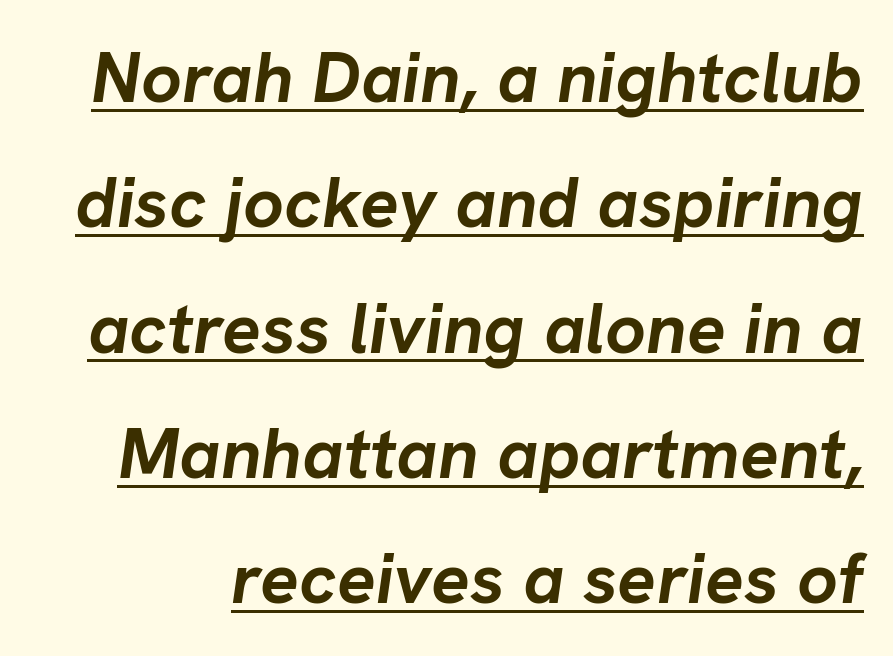
Q: Is the text bold? A: Yes.
Q: Is the text italic (slanted)? A: Yes, it leans right by about 8 degrees.
Q: Is the text underlined? A: Yes.
Q: Is the spacing between letters normal or unusually wide? A: Normal.
Q: Width (condensed, normal, or wide)? A: Normal.
Q: Stroke contrast? A: Low.
Q: x-height? A: Medium.
Q: Monospaced? A: No.
